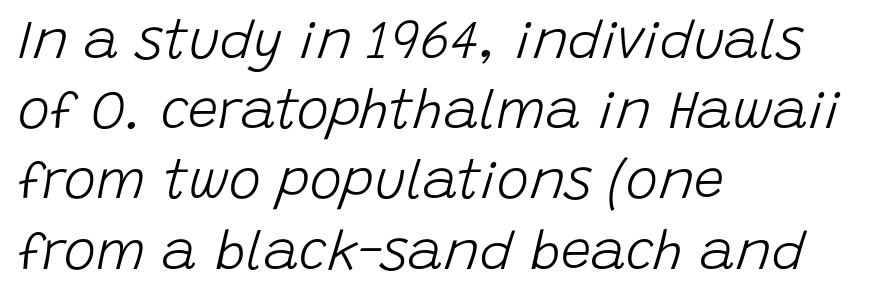
{"italic": "yes", "lean": "right", "slant_degrees": 15, "bold": "no", "weight": "light", "width": "normal", "stroke_contrast": "low", "x_height": "large", "monospaced": "no", "underline": "no", "align": "left", "line_spacing": "normal", "line_spacing_ratio": 1.3, "letter_spacing": "normal", "letter_spacing_em": 0.0, "glyph_px": 54}
